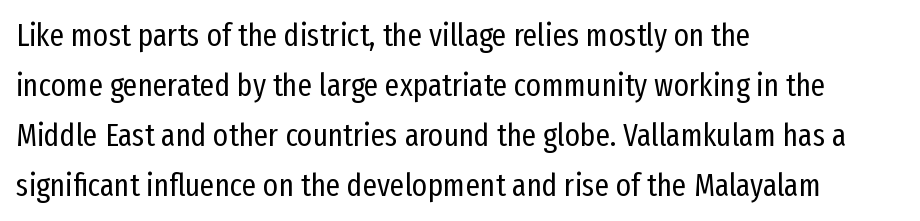
The image shows 32 px regular-weight, condensed sans-serif type, upright; set left-aligned, normal line spacing (1.56x), normal letter spacing, not underlined; low stroke contrast and a medium x-height.
